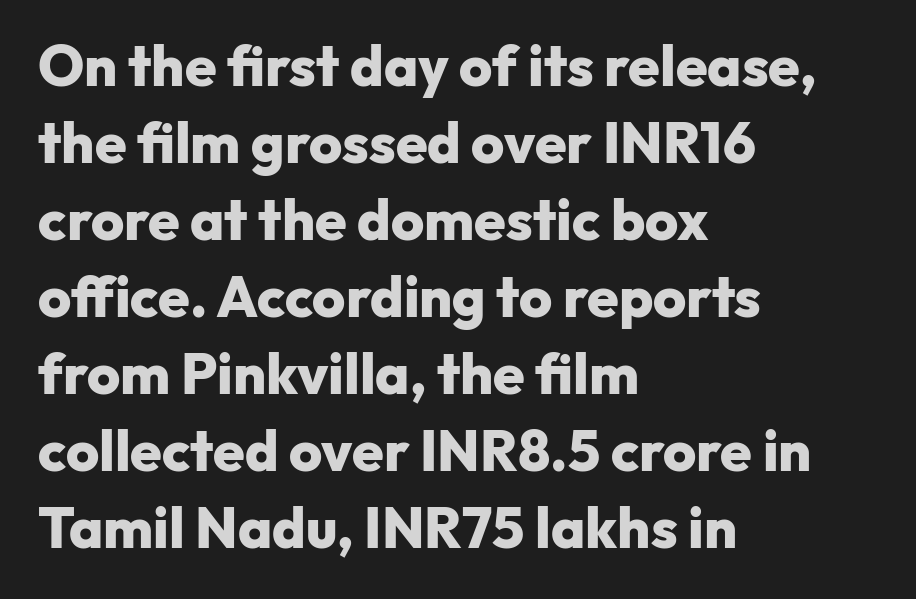
Rows of type keep a routine distance in the vertical direction. The lettering stays uniformly vertical, giving the passage a roman look. The strip under each line holds only bare page. The passage is arranged the way most books set body copy — flush left.
